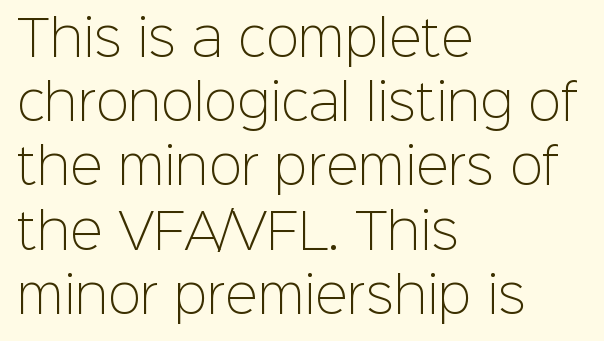
Q: Is the text bold? A: No.
Q: Is the text italic (slanted)? A: No, it is upright.
Q: Is the typeface a serif or a sans-serif typeface? A: Sans-serif.
Q: Is the text underlined? A: No.
Q: How is the paragraph aligned? A: Left-aligned.
Q: Is the spacing between letters normal or unusually wide? A: Normal.
Q: Is the spacing between lines tight, normal or loose? A: Normal.
Q: Width (condensed, normal, or wide)? A: Normal.
Q: Stroke contrast? A: Low.
Q: x-height? A: Medium.
Q: Monospaced? A: No.
